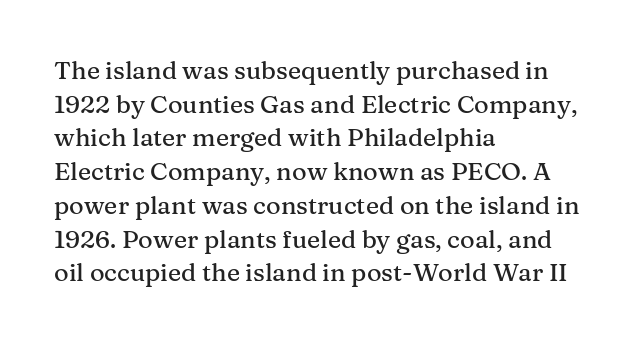
The image shows 25 px text type, upright; set left-aligned, normal line spacing (1.35x), normal letter spacing, not underlined.
